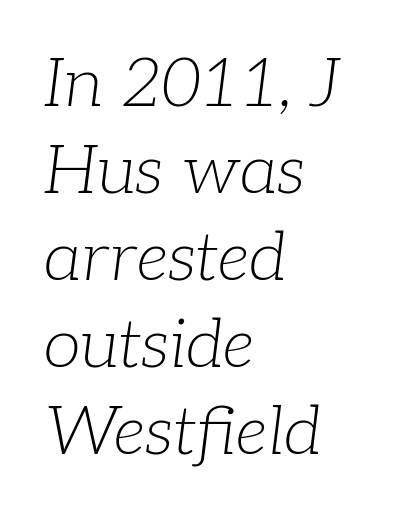
The image shows 68 px light serif type, italic (leaning right); set left-aligned, normal line spacing (1.28x), normal letter spacing, not underlined; low stroke contrast and a medium x-height.
